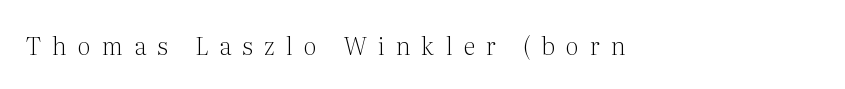
The passage shown has open, widely tracked lettering throughout. Stroke mass is kept to a normal reading level or below. The font's upright variant was chosen for this text. Bare-footed words on every line.
